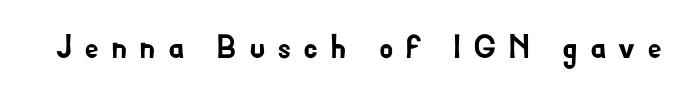
The image shows 33 px sans-serif type, upright; set unusually wide letter spacing (+0.35 em), not underlined; low stroke contrast and a small x-height.
